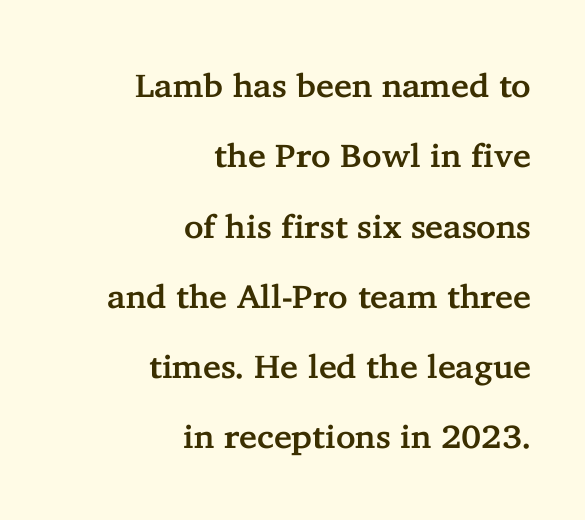
{"serif": "yes", "italic": "no", "width": "normal", "stroke_contrast": "low", "x_height": "medium", "monospaced": "no", "underline": "no", "align": "right", "line_spacing": "loose", "line_spacing_ratio": 2.13, "letter_spacing": "normal", "letter_spacing_em": 0.0, "glyph_px": 33}
